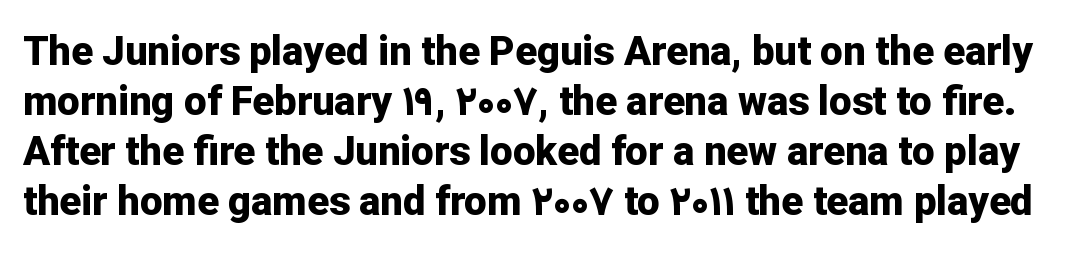
Q: Is the text bold? A: Yes.
Q: Is the text italic (slanted)? A: No, it is upright.
Q: Is the typeface a serif or a sans-serif typeface? A: Sans-serif.
Q: Is the text underlined? A: No.
Q: Is the spacing between letters normal or unusually wide? A: Normal.
Q: Is the spacing between lines tight, normal or loose? A: Normal.
Q: Width (condensed, normal, or wide)? A: Normal.
Q: Stroke contrast? A: Low.
Q: x-height? A: Medium.
Q: Monospaced? A: No.
